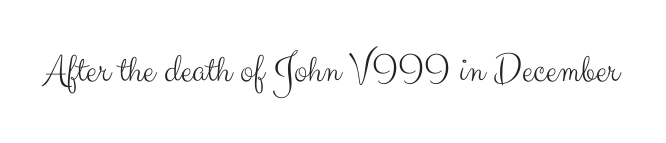
Q: Is the text bold? A: No.
Q: Is the text italic (slanted)? A: Yes.
Q: Is the typeface a serif or a sans-serif typeface? A: Sans-serif.
Q: Is the text underlined? A: No.
Q: Is the spacing between letters normal or unusually wide? A: Normal.
Q: Width (condensed, normal, or wide)? A: Normal.
Q: Stroke contrast? A: Medium.
Q: x-height? A: Small.
Q: Monospaced? A: No.
